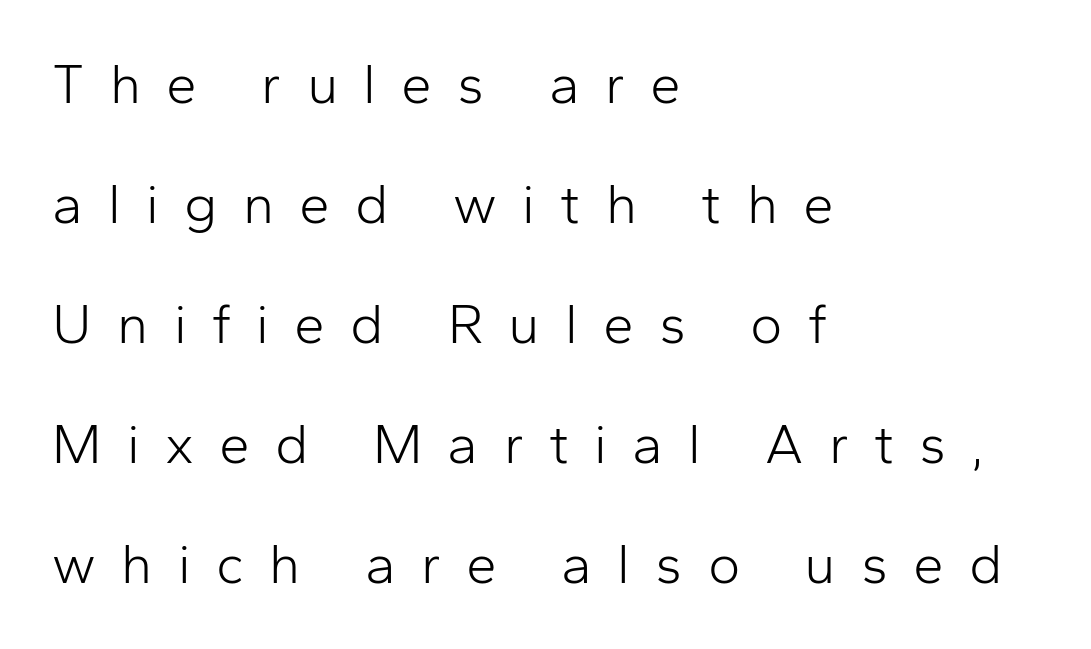
Q: Is the text bold? A: No.
Q: Is the text italic (slanted)? A: No, it is upright.
Q: Is the typeface a serif or a sans-serif typeface? A: Sans-serif.
Q: Is the text underlined? A: No.
Q: How is the paragraph aligned? A: Left-aligned.
Q: Is the spacing between letters normal or unusually wide? A: Unusually wide.
Q: Is the spacing between lines tight, normal or loose? A: Loose.
Q: Width (condensed, normal, or wide)? A: Normal.
Q: Stroke contrast? A: Low.
Q: x-height? A: Medium.
Q: Monospaced? A: No.
